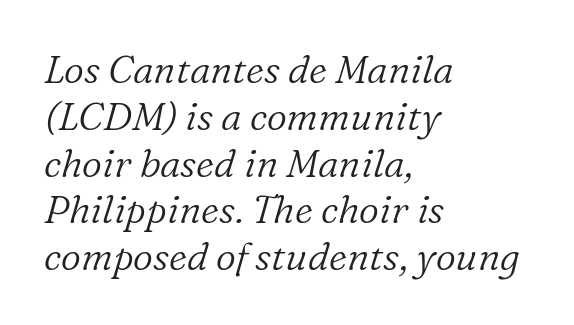
No extra tracking has been applied to these lines. The foot of each line stays bare and open. The face used here is seriffed, in the tradition of book romans. Stems and bowls with no extra thickness — not bold. Left-aligned paragraph, ragged on the right.
